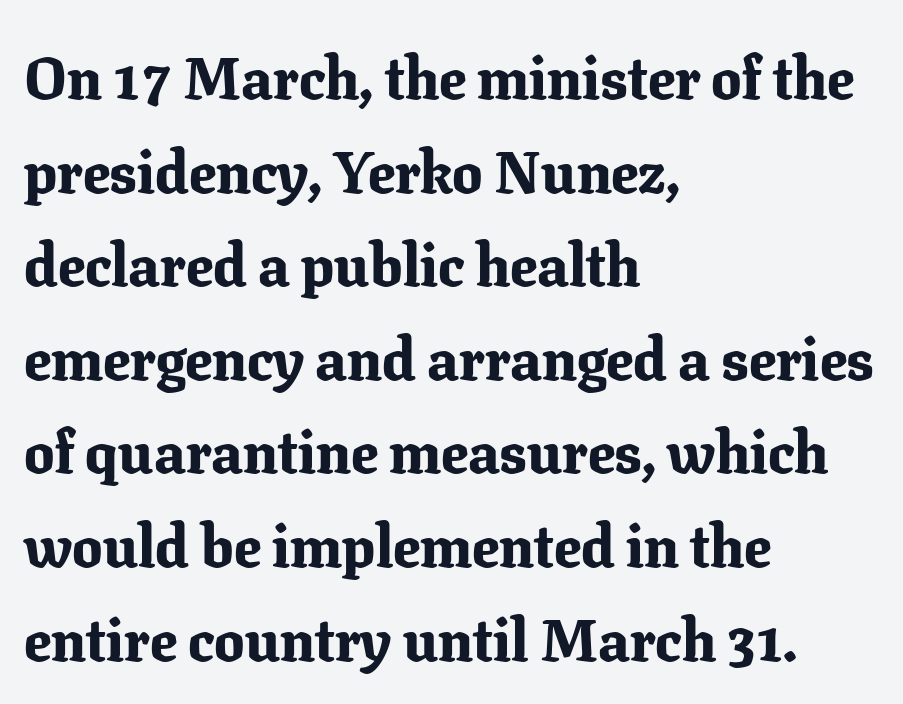
Quick note: not italic, upright. The characters look thick and weighty, a clear bold. You could not count columns in this text — the font is proportionally spaced. The characters display serif detailing at their extremities. You could call the tracking neutral — neither tight nor loose. The leading is moderate, giving the passage an even texture.
